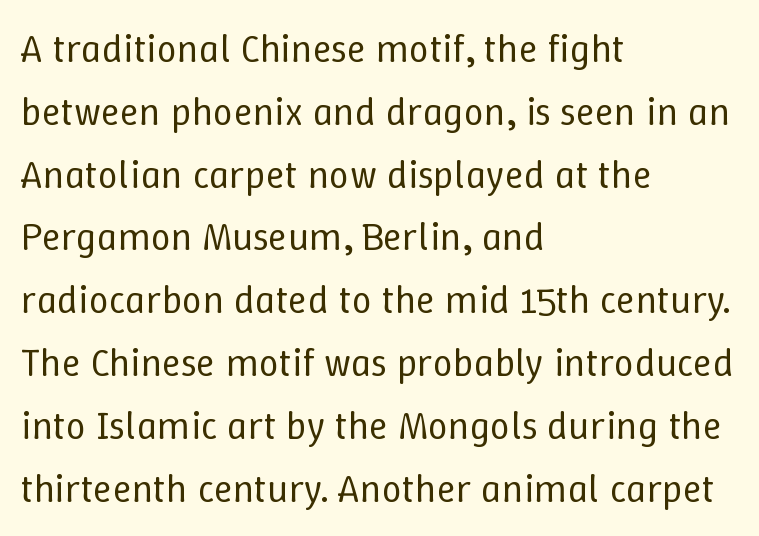
Regarding leading, the lines here are spaced in the standard way. A student would call this left alignment; a typographer would say flush left, rag right. Unmarked baselines from the first word to the last. Stroke mass is kept to a normal reading level or below.
